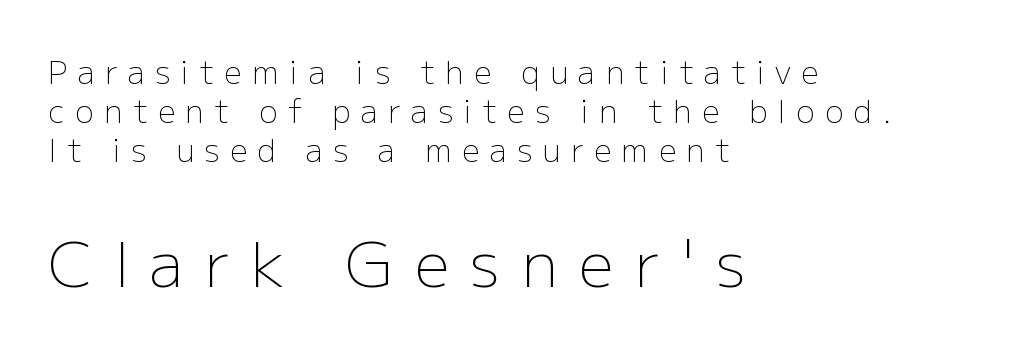
Note: no serifs on the glyphs. The face used here is proportionally spaced, like ordinary book or web type. Heft: none added — not bold. Lines of text with bare space underneath.
